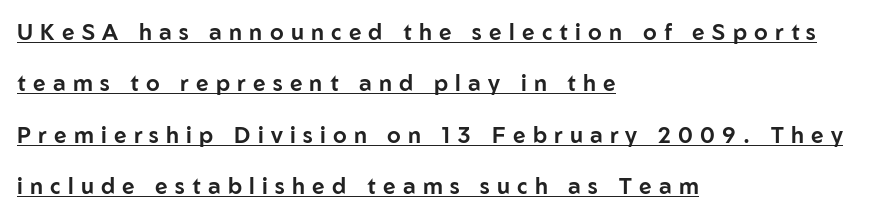
This sample uses an upright cut, with every glyph sitting square on the baseline. The rendering uses a large line-height, opening up the rows. A continuous stroke trails under the words, as in a hyperlink. Is the letter spacing exaggerated? Yes — the characters are pushed far apart. The rendering anchors every line to the left-hand side.
